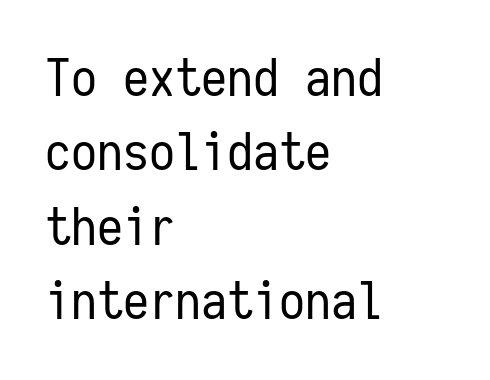
The image shows 52 px regular-weight, condensed sans-serif type, upright, monospaced; set left-aligned, normal line spacing (1.43x), normal letter spacing, not underlined; low stroke contrast and a medium x-height.
